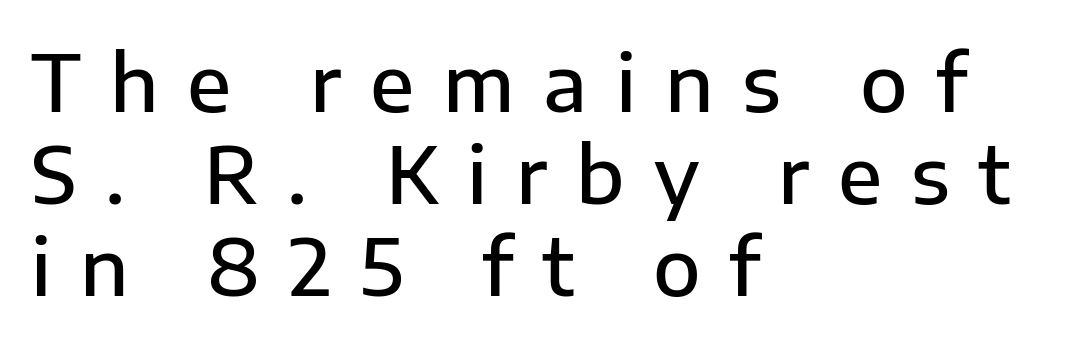
The image shows 78 px semibold sans-serif type, upright; set left-aligned, line spacing 1.18x, unusually wide letter spacing (+0.37 em), not underlined; low stroke contrast and a medium x-height.
